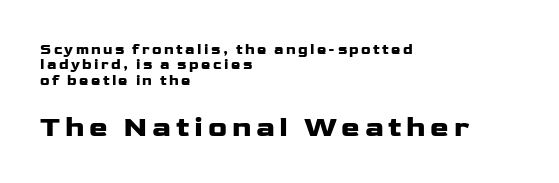
{"serif": "no", "italic": "no", "width": "wide", "stroke_contrast": "low", "x_height": "medium", "monospaced": "no", "underline": "no", "align": "left", "line_spacing": "tight", "line_spacing_ratio": 1.1, "larger_block": "second", "size_ratio": 2.0, "glyph_px": 28}
